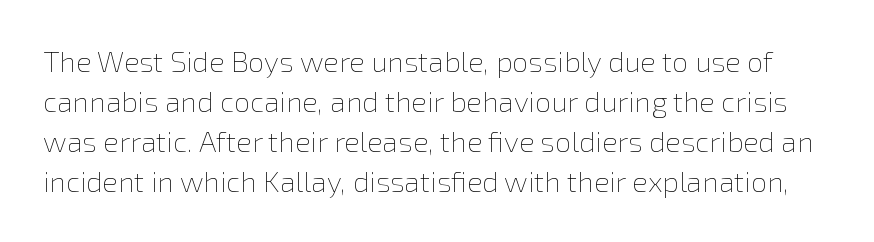
The image shows 29 px thin type, upright; set normal line spacing (1.38x), normal letter spacing, not underlined; low stroke contrast and a medium x-height.
